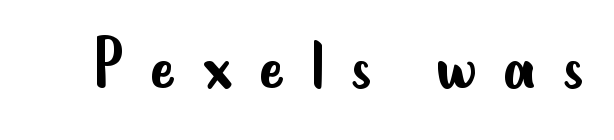
The image shows 79 px regular-weight, condensed sans-serif type, upright; set unusually wide letter spacing (+0.32 em), not underlined; low stroke contrast and a small x-height.
